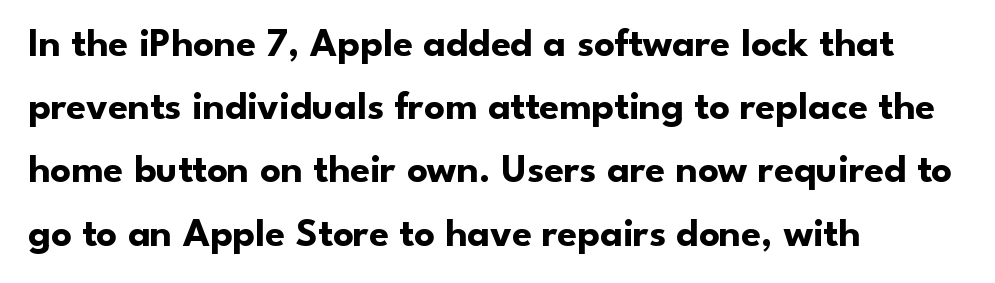
Q: Is the text bold? A: Yes.
Q: Is the text italic (slanted)? A: No, it is upright.
Q: Is the typeface a serif or a sans-serif typeface? A: Sans-serif.
Q: Is the text underlined? A: No.
Q: How is the paragraph aligned? A: Left-aligned.
Q: Is the spacing between letters normal or unusually wide? A: Normal.
Q: Is the spacing between lines tight, normal or loose? A: Normal.
Q: Width (condensed, normal, or wide)? A: Normal.
Q: Stroke contrast? A: Low.
Q: x-height? A: Small.
Q: Monospaced? A: No.
